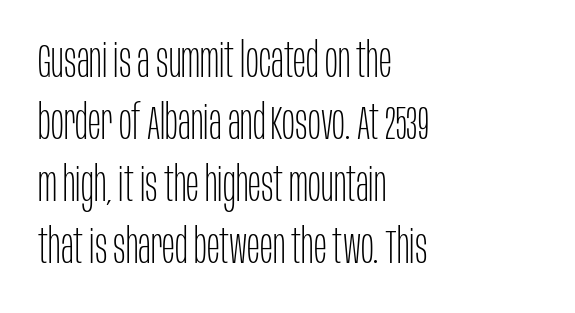
The image shows 48 px thin, condensed sans-serif type, upright; set left-aligned, normal line spacing (1.29x), normal letter spacing, not underlined; low stroke contrast and a large x-height.
